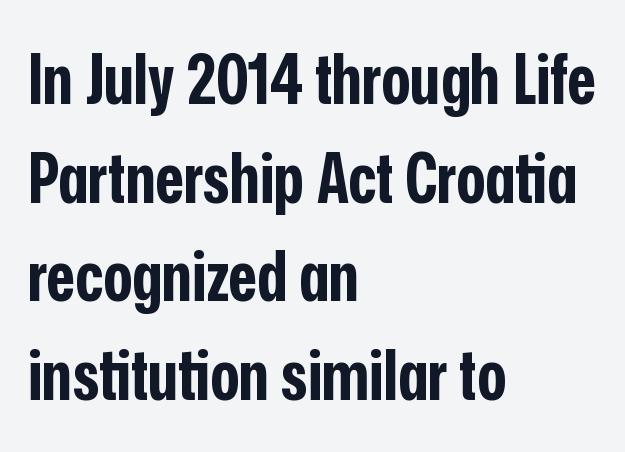
{"serif": "no", "italic": "no", "bold": "yes", "weight": "bold", "width": "condensed", "stroke_contrast": "low", "x_height": "medium", "monospaced": "no", "underline": "no", "align": "left", "line_spacing": "normal", "line_spacing_ratio": 1.43, "letter_spacing": "normal", "letter_spacing_em": 0.0, "glyph_px": 69}
